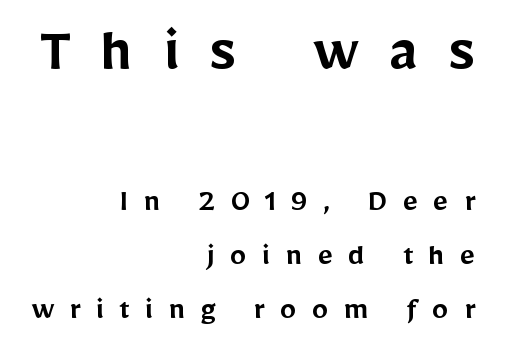
{"serif": "no", "italic": "no", "bold": "semi", "weight": "semibold", "width": "normal", "stroke_contrast": "low", "x_height": "medium", "monospaced": "no", "underline": "no", "align": "right", "line_spacing": "normal", "line_spacing_ratio": 1.63, "letter_spacing": "wide", "letter_spacing_em": 0.46, "larger_block": "first", "size_ratio": 2.0, "glyph_px": 66}
